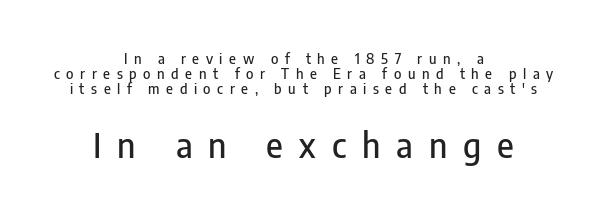
The image shows 34 px condensed sans-serif type, upright; set centered, tight line spacing (1.08x), unusually wide letter spacing (+0.47 em), not underlined; the second (bottom) block is 2.43x larger; low stroke contrast and a medium x-height.
